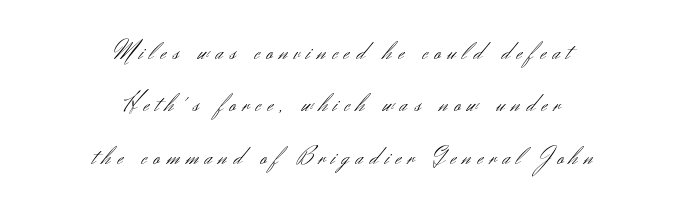
Q: Is the text bold? A: No.
Q: Is the text italic (slanted)? A: Yes.
Q: Is the text underlined? A: No.
Q: How is the paragraph aligned? A: Centered.
Q: Is the spacing between letters normal or unusually wide? A: Unusually wide.
Q: Is the spacing between lines tight, normal or loose? A: Loose.
